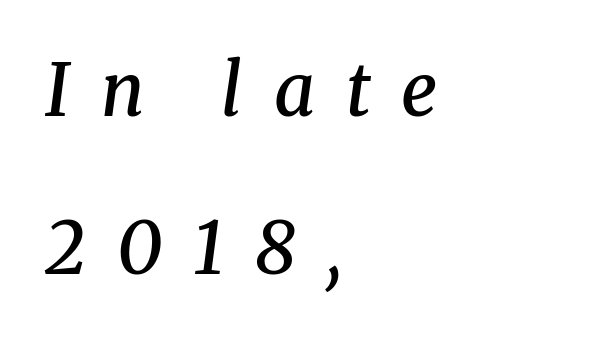
The image shows 72 px semibold serif type, italic (leaning right); set left-aligned, loose line spacing (2.19x), unusually wide letter spacing (+0.43 em), not underlined; medium stroke contrast and a medium x-height.
